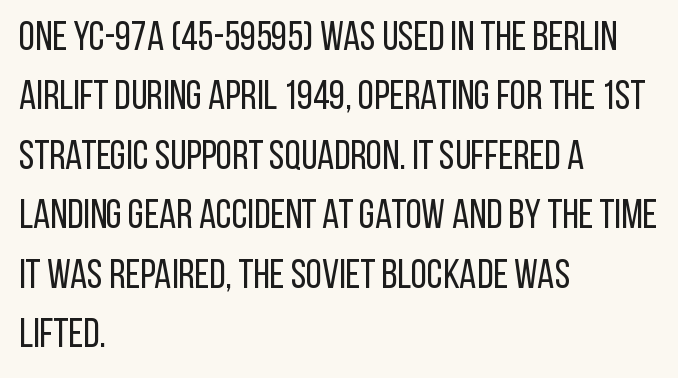
{"serif": "no", "italic": "no", "bold": "no", "weight": "regular", "width": "condensed", "stroke_contrast": "low", "x_height": "large", "monospaced": "no", "underline": "no", "align": "left", "line_spacing": "normal", "line_spacing_ratio": 1.45, "letter_spacing": "normal", "letter_spacing_em": 0.0, "glyph_px": 41}
